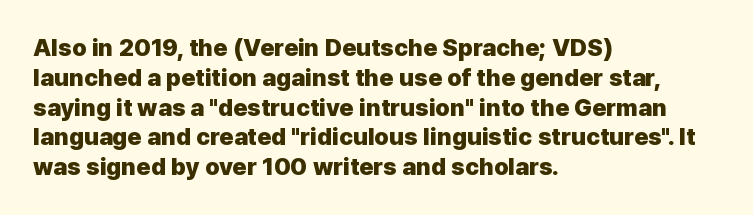
The image shows 24 px bold type, upright; set left-aligned, line spacing 1.24x, normal letter spacing, not underlined.
